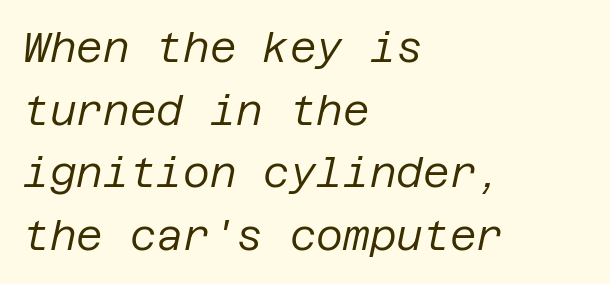
The passage shown is not underscored anywhere. Is there much room between lines? A standard amount, neither cramped nor airy. You can tell it's italic because the verticals aren't actually vertical. Students, note that the glyphs here touch the page at normal intervals.
